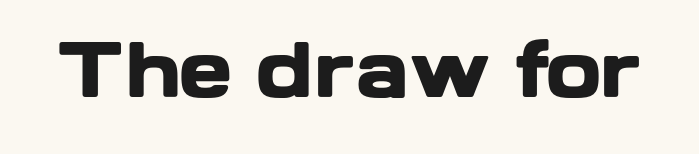
{"serif": "no", "italic": "no", "bold": "yes", "weight": "heavy", "width": "wide", "stroke_contrast": "low", "x_height": "medium", "monospaced": "no", "underline": "no", "letter_spacing": "normal", "letter_spacing_em": 0.0, "glyph_px": 73}
